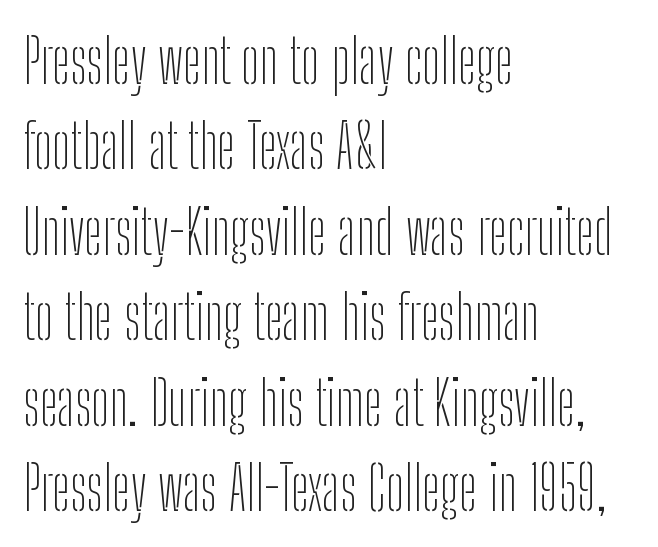
The image shows 61 px thin, condensed sans-serif type, upright; set left-aligned, normal line spacing (1.4x), normal letter spacing, not underlined; low stroke contrast and a medium x-height.
